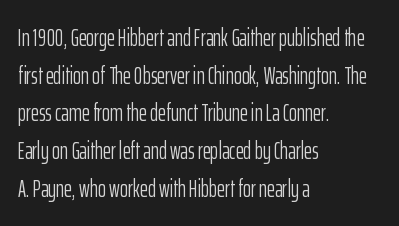
The setting favours the left margin, as ordinary paragraphs usually do. The face looks like a standard text weight, possibly lighter. Each row of text sits above clean, open space. Posture: straight, roman, zero tilt.
